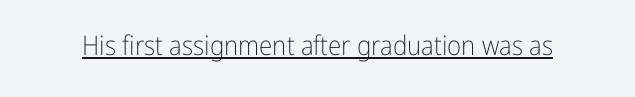
{"italic": "no", "bold": "no", "underline": "yes", "letter_spacing": "normal", "letter_spacing_em": 0.0, "glyph_px": 27}
